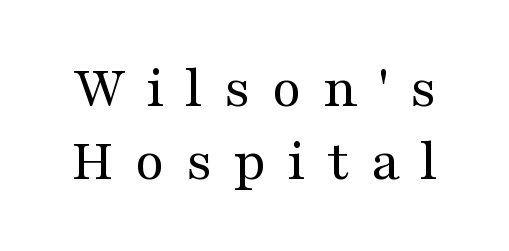
Q: Is the text bold? A: No.
Q: Is the text italic (slanted)? A: No, it is upright.
Q: Is the typeface a serif or a sans-serif typeface? A: Serif.
Q: Is the text underlined? A: No.
Q: Is the spacing between letters normal or unusually wide? A: Unusually wide.
Q: Width (condensed, normal, or wide)? A: Wide.
Q: Stroke contrast? A: Medium.
Q: x-height? A: Medium.
Q: Monospaced? A: No.
